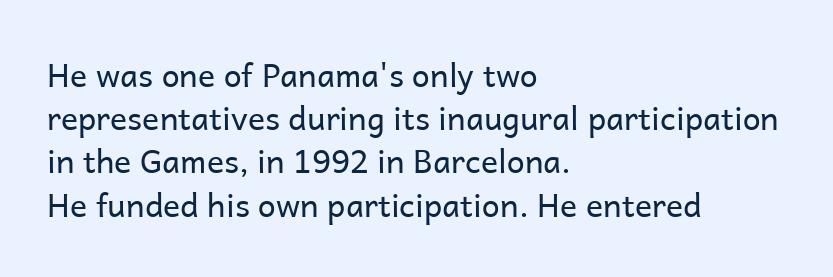
Bold? No — there's no thickening of the strokes. A normal amount of white space separates one row of letters from the next. Examine the stroke ends and you'll find no serifs. Descenders are the only things crossing below the line. Is this a fixed-width face? No — the glyphs have proportional, varying widths. You can tell it's not italic because the verticals are truly vertical.
